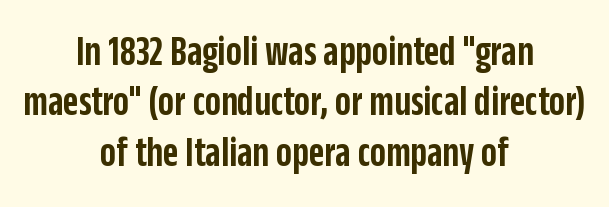
Q: Is the text bold? A: Semi-bold.
Q: Is the text italic (slanted)? A: No, it is upright.
Q: Is the typeface a serif or a sans-serif typeface? A: Sans-serif.
Q: Is the text underlined? A: No.
Q: How is the paragraph aligned? A: Centered.
Q: Is the spacing between letters normal or unusually wide? A: Normal.
Q: Width (condensed, normal, or wide)? A: Condensed.
Q: Stroke contrast? A: Low.
Q: x-height? A: Large.
Q: Monospaced? A: No.
